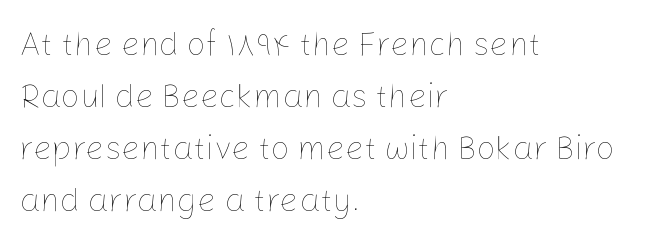
The gaps between neighbouring characters are ordinary and unremarkable. Horizontal alignment here is leftward, the default for most running prose. Is this a fixed-width face? No — the glyphs have proportional, varying widths. The foot of each line stays bare and open.
